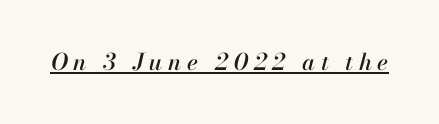
The image shows 23 px text type, italic (leaning right); set unusually wide letter spacing (+0.24 em), underlined.
